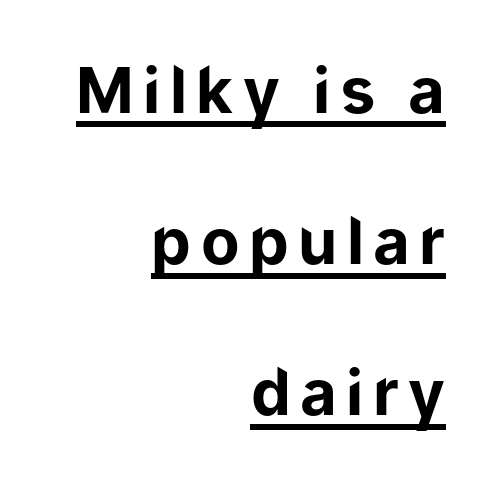
Is there much room between lines? Yes — plenty of vertical air separates them. Pretty heavy lettering here — definitely bold. The letters stand upright; this is a roman face. The rag falls on the left side of this text block. Is this a fixed-width face? No — the glyphs have proportional, varying widths. Is this a sans? Yes — the strokes have no serifs.
